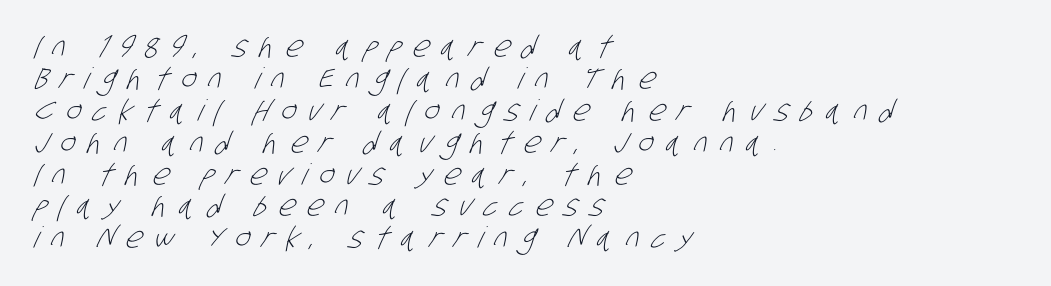
{"serif": "no", "bold": "no", "weight": "light", "width": "condensed", "stroke_contrast": "low", "x_height": "large", "monospaced": "no", "underline": "no", "align": "left", "line_spacing": "tight", "line_spacing_ratio": 1.1, "letter_spacing": "wide", "letter_spacing_em": 0.42, "glyph_px": 29}
